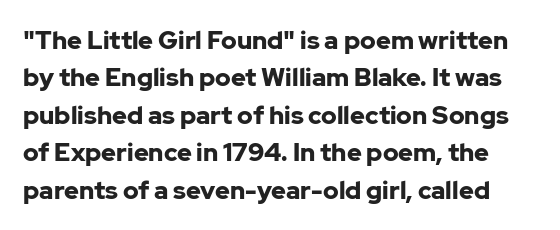
Q: Is the text bold? A: Yes.
Q: Is the text italic (slanted)? A: No, it is upright.
Q: Is the text underlined? A: No.
Q: Is the spacing between letters normal or unusually wide? A: Normal.
Q: Is the spacing between lines tight, normal or loose? A: Normal.
